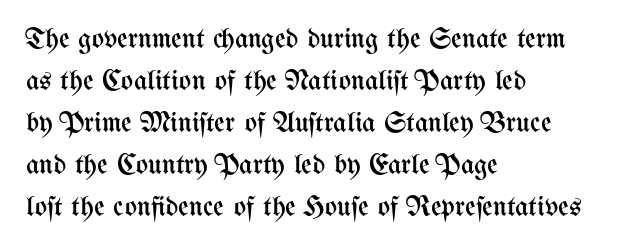
Q: Is the text bold? A: No.
Q: Is the text italic (slanted)? A: No, it is upright.
Q: Is the text underlined? A: No.
Q: How is the paragraph aligned? A: Left-aligned.
Q: Is the spacing between letters normal or unusually wide? A: Normal.
Q: Is the spacing between lines tight, normal or loose? A: Normal.
Q: Width (condensed, normal, or wide)? A: Condensed.
Q: Stroke contrast? A: Medium.
Q: x-height? A: Medium.
Q: Monospaced? A: No.
